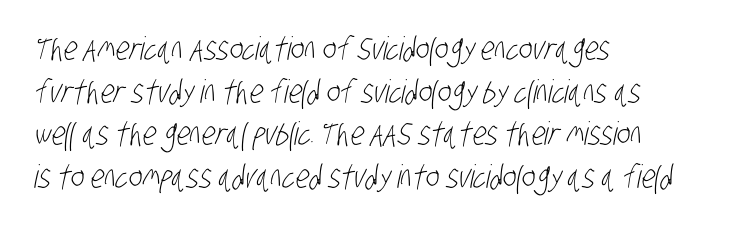
The image shows 32 px light, condensed sans-serif type; set left-aligned, normal line spacing (1.33x), normal letter spacing, not underlined; low stroke contrast and a large x-height.
